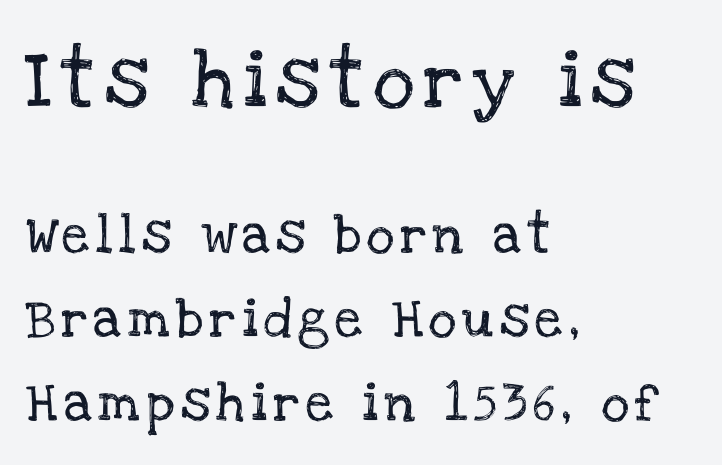
Q: Is the text italic (slanted)? A: No, it is upright.
Q: Is the typeface a serif or a sans-serif typeface? A: Serif.
Q: Is the text underlined? A: No.
Q: How is the paragraph aligned? A: Left-aligned.
Q: Is the spacing between lines tight, normal or loose? A: Loose.
Q: Which block of text is set in a larger size, the first (top) or the second (bottom)? A: The first (top) one.
Q: Width (condensed, normal, or wide)? A: Normal.
Q: Stroke contrast? A: Low.
Q: x-height? A: Large.
Q: Monospaced? A: No.
